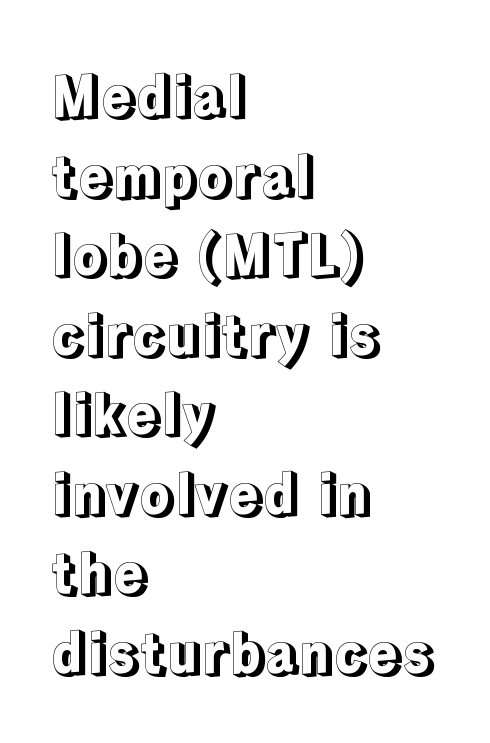
{"italic": "no", "width": "normal", "x_height": "medium", "monospaced": "no", "underline": "no", "align": "left", "line_spacing": "normal", "line_spacing_ratio": 1.42, "letter_spacing": "normal", "letter_spacing_em": 0.0, "glyph_px": 56}
